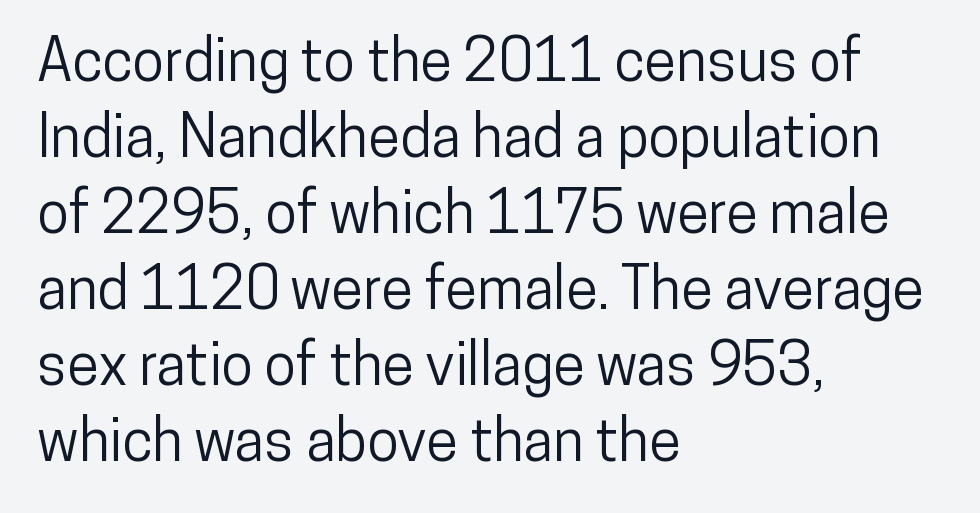
This sample uses plain, unmodified letter spacing. A typesetter would label this face a sans. Character widths vary here, with narrow letters taking less room than wide ones. Teacher's note: observe the even left margin — that is flush-left alignment.
